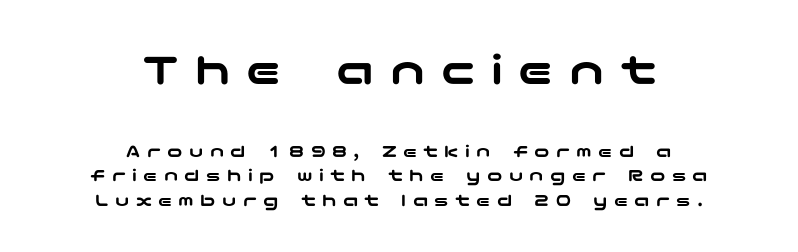
The image shows 47 px wide sans-serif type, upright; set centered, normal line spacing (1.27x), unusually wide letter spacing (+0.34 em), not underlined; the first (top) block is 2.47x larger; low stroke contrast and a medium x-height.
